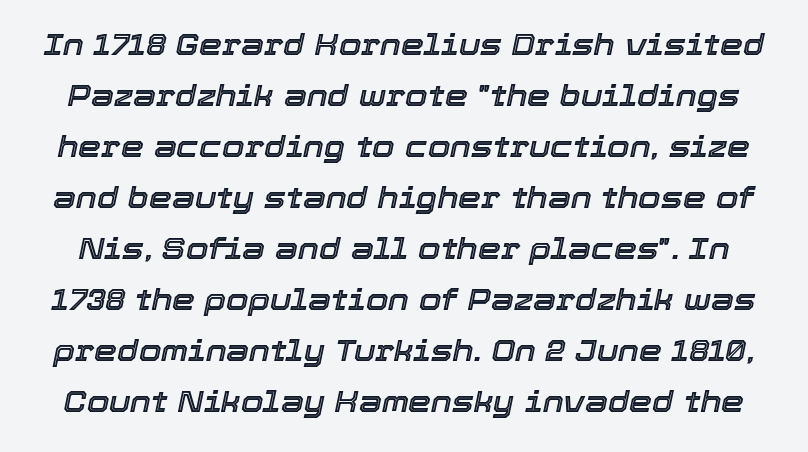
{"italic": "yes", "lean": "right", "slant_degrees": 12, "width": "normal", "x_height": "medium", "monospaced": "no", "underline": "no", "line_spacing_ratio": 1.76, "letter_spacing": "normal", "letter_spacing_em": 0.0, "glyph_px": 29}
